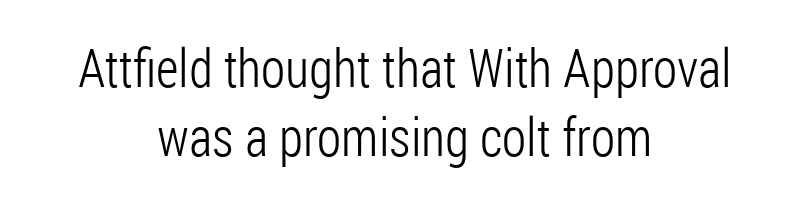
{"serif": "no", "italic": "no", "bold": "no", "weight": "light", "width": "condensed", "stroke_contrast": "low", "x_height": "medium", "monospaced": "no", "underline": "no", "align": "center", "line_spacing": "normal", "line_spacing_ratio": 1.31, "letter_spacing": "normal", "letter_spacing_em": 0.0, "glyph_px": 53}
